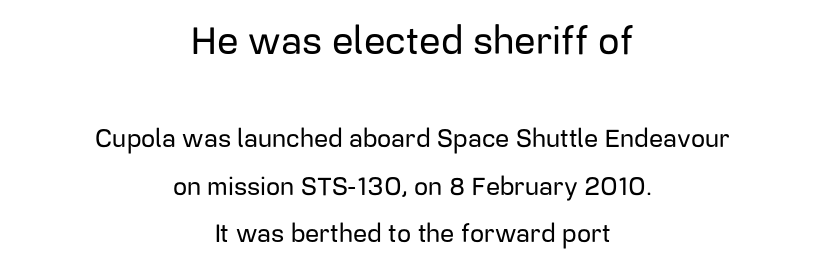
The image shows 38 px sans-serif type, upright; set centered, loose line spacing (1.91x), normal letter spacing, not underlined; the first (top) block is 1.52x larger; low stroke contrast and a medium x-height.
